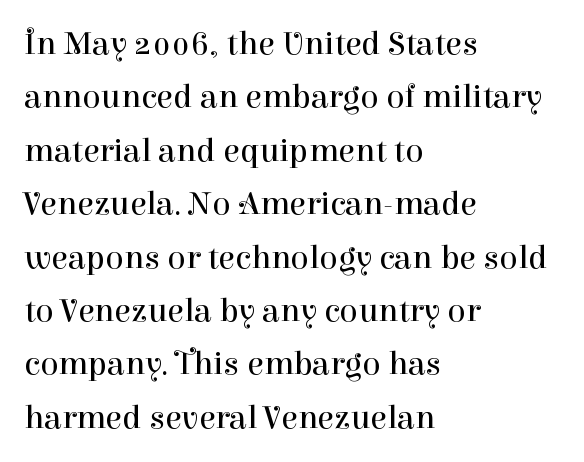
Stroke terminals: seriffed. Compared with a centered layout, this one pins lines to the left instead. The rendering uses natural spacing where letterforms have individual widths. Rows of type keep a routine distance in the vertical direction. No chunkiness to these letters — they're not bold. The line texture is even and compact thanks to regular tracking.
